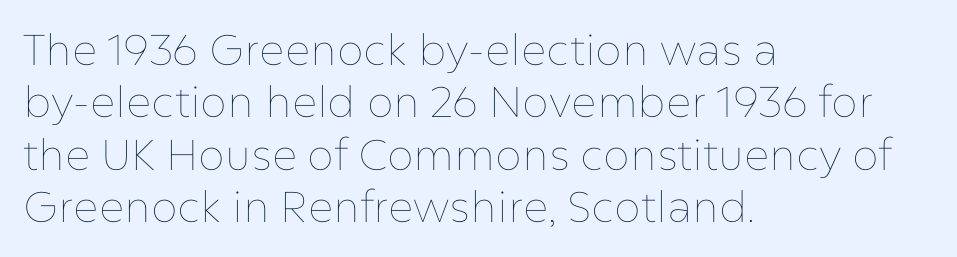
The image shows 43 px thin type, upright; set left-aligned, line spacing 1.22x, normal letter spacing, not underlined; low stroke contrast and a medium x-height.
